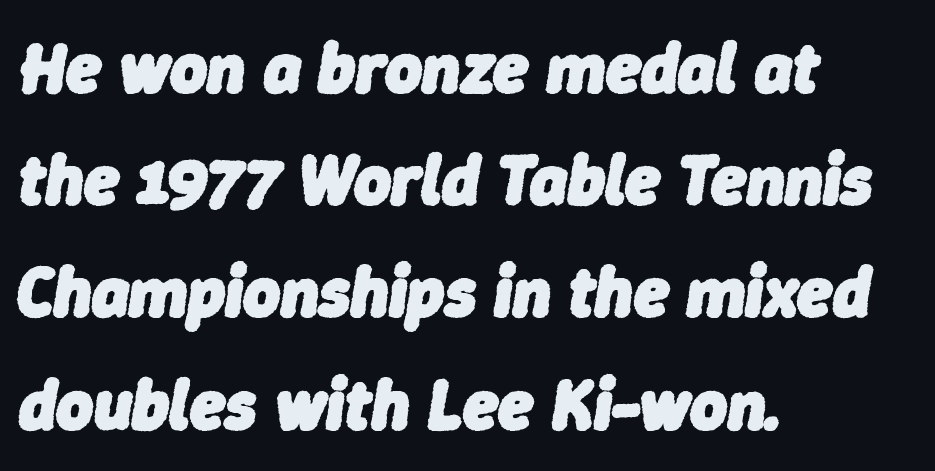
The image shows 71 px heavy type, italic (leaning right); set left-aligned, normal line spacing (1.58x), normal letter spacing, not underlined; low stroke contrast and a medium x-height.
